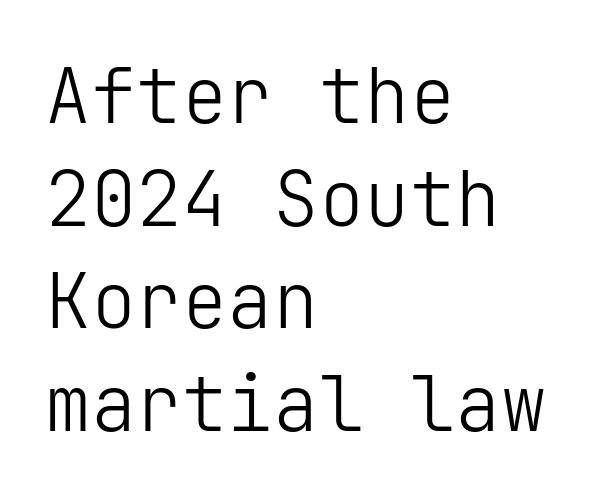
Q: Is the text bold? A: No.
Q: Is the text italic (slanted)? A: No, it is upright.
Q: Is the typeface a serif or a sans-serif typeface? A: Sans-serif.
Q: Is the text underlined? A: No.
Q: How is the paragraph aligned? A: Left-aligned.
Q: Is the spacing between letters normal or unusually wide? A: Normal.
Q: Is the spacing between lines tight, normal or loose? A: Normal.
Q: Width (condensed, normal, or wide)? A: Normal.
Q: Stroke contrast? A: Low.
Q: x-height? A: Medium.
